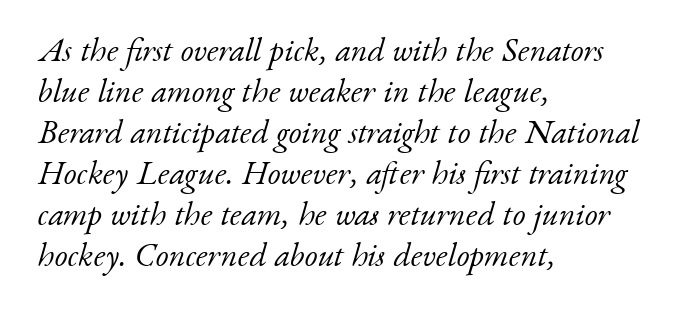
Q: Is the text bold? A: No.
Q: Is the text italic (slanted)? A: Yes, it leans right by about 17 degrees.
Q: Is the typeface a serif or a sans-serif typeface? A: Serif.
Q: Is the text underlined? A: No.
Q: How is the paragraph aligned? A: Left-aligned.
Q: Is the spacing between letters normal or unusually wide? A: Normal.
Q: Width (condensed, normal, or wide)? A: Normal.
Q: Stroke contrast? A: Low.
Q: x-height? A: Small.
Q: Monospaced? A: No.
